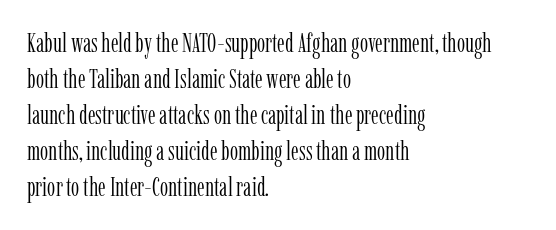
The characters are drawn with everyday or finer stroke widths. Line beginnings align vertically; line endings do not. Rule under the text: the space is simply empty. Words appear dense and cohesive because spacing is normal. Whoever set this chose a conventional vertical rhythm. Rendered with straight, roman letterforms.
